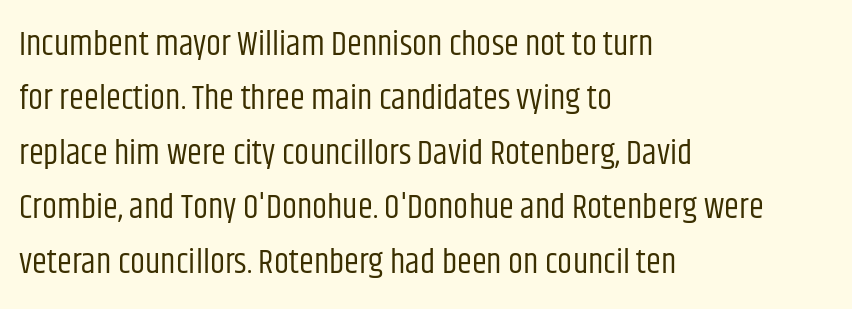
{"serif": "no", "italic": "no", "bold": "no", "weight": "regular", "width": "condensed", "stroke_contrast": "low", "x_height": "large", "monospaced": "no", "underline": "no", "align": "left", "line_spacing": "normal", "line_spacing_ratio": 1.6, "letter_spacing": "normal", "letter_spacing_em": 0.0, "glyph_px": 34}
